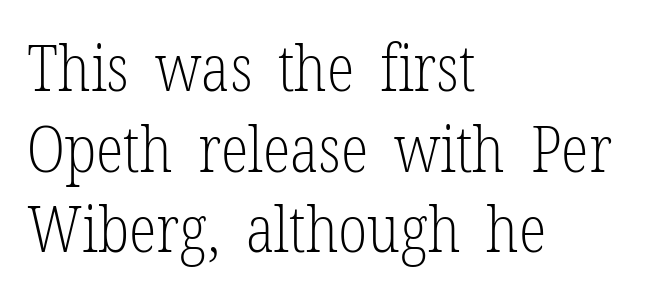
There is no visible air inserted between adjacent glyphs. The cut favours lightness, reaching ordinary text weight at its darkest. The rendering uses a moderate line-height, typical for paragraphs. The specimen omits any rule beneath the text block's lines. Regarding serifs, this sample has them.
